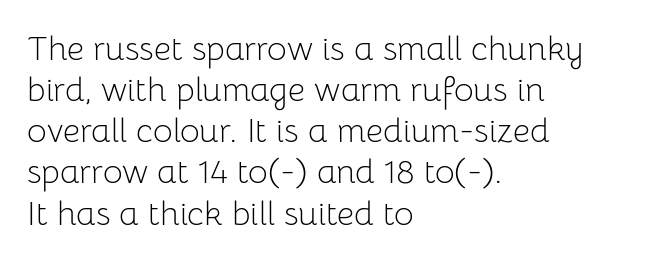
The image shows 34 px light sans-serif type, upright; set left-aligned, line spacing 1.21x, normal letter spacing, not underlined; low stroke contrast and a medium x-height.
